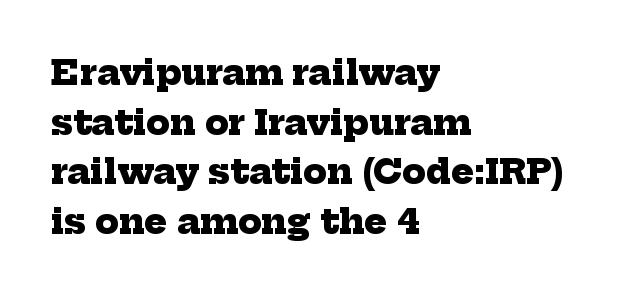
Q: Is the text bold? A: Yes.
Q: Is the typeface a serif or a sans-serif typeface? A: Serif.
Q: Is the text underlined? A: No.
Q: How is the paragraph aligned? A: Left-aligned.
Q: Is the spacing between letters normal or unusually wide? A: Normal.
Q: Is the spacing between lines tight, normal or loose? A: Normal.
Q: Width (condensed, normal, or wide)? A: Normal.
Q: Stroke contrast? A: Low.
Q: x-height? A: Medium.
Q: Monospaced? A: No.
